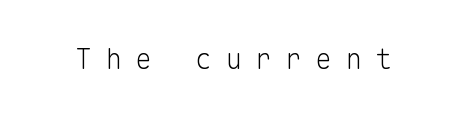
Q: Is the text bold? A: No.
Q: Is the text italic (slanted)? A: No, it is upright.
Q: Is the typeface a serif or a sans-serif typeface? A: Sans-serif.
Q: Is the text underlined? A: No.
Q: Is the spacing between letters normal or unusually wide? A: Unusually wide.
Q: Width (condensed, normal, or wide)? A: Normal.
Q: Stroke contrast? A: Low.
Q: x-height? A: Medium.
Q: Monospaced? A: Yes.
